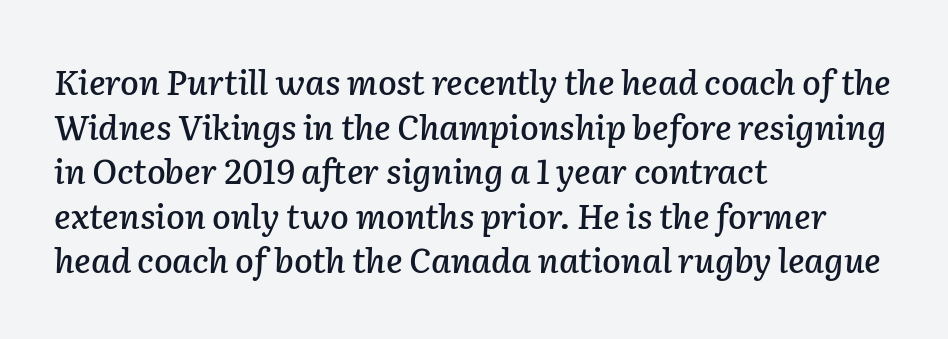
The image shows 34 px text type, italic (leaning right); set left-aligned, normal line spacing (1.31x), normal letter spacing, not underlined; low stroke contrast and a medium x-height.
